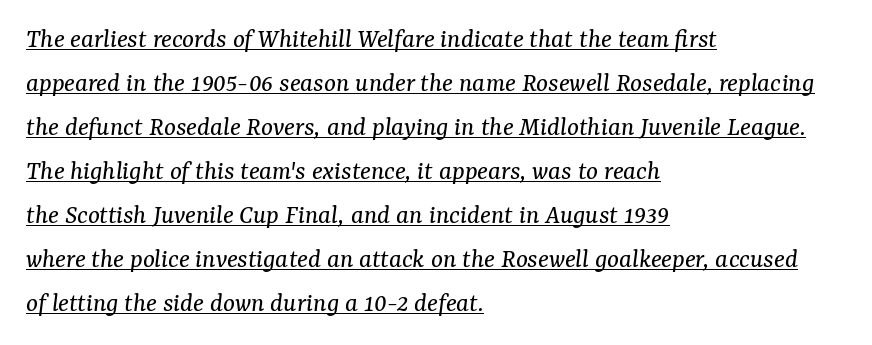
{"serif": "yes", "italic": "yes", "lean": "right", "slant_degrees": 7, "bold": "no", "weight": "regular", "width": "normal", "stroke_contrast": "medium", "x_height": "medium", "monospaced": "no", "underline": "yes", "align": "left", "line_spacing": "normal", "line_spacing_ratio": 1.57, "letter_spacing": "normal", "letter_spacing_em": 0.0, "glyph_px": 28}
